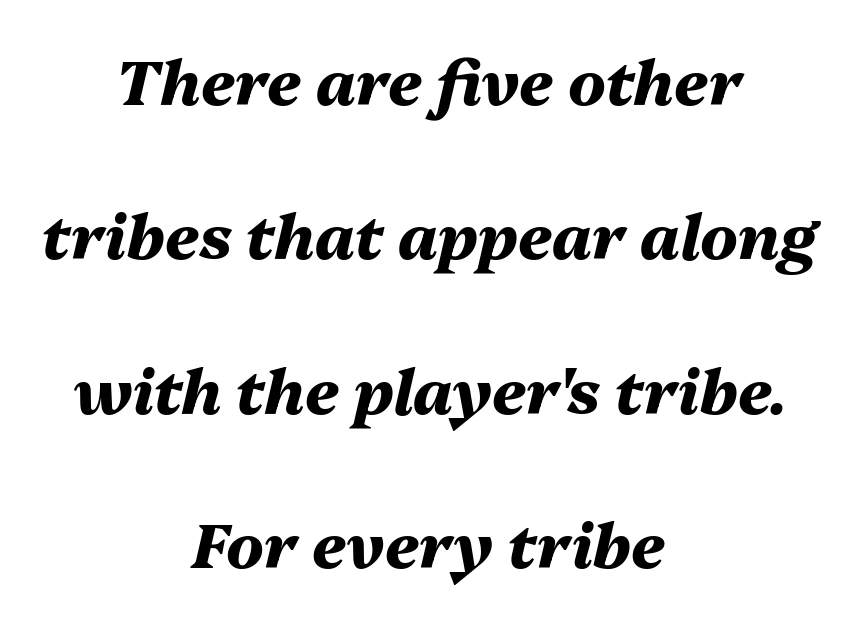
The designer dialed line spacing up above the default. The strip under each line holds only bare page. This sample is center-justified, so both line endings float freely. This rendering leaves character spacing at its baseline value.
